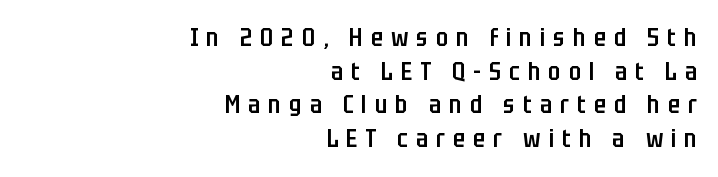
The image shows 25 px text type, upright; set right-aligned, normal line spacing (1.35x), unusually wide letter spacing (+0.32 em), not underlined.
